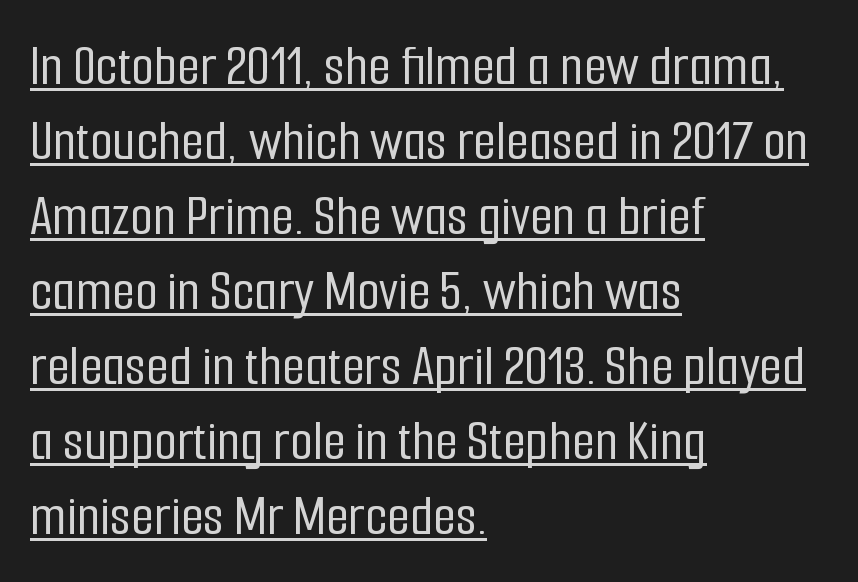
The face used here is proportionally spaced, like ordinary book or web type. The passage shown has conventional tracking throughout. The text block is weighted toward the left margin, trailing off unevenly rightward. To sum up the face: it is a sans, with no serifs. The rendering uses a moderate line-height, typical for paragraphs.
